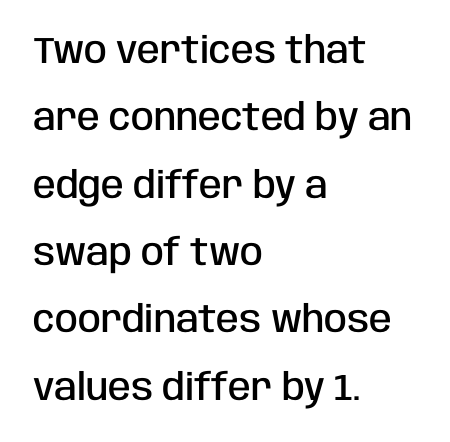
Look at the bottom of the vertical strokes: they stop flat, with no serifs. Is the letter spacing exaggerated? No — it looks like the ordinary default. The paragraph shown leans on its left margin. Any mark beneath the type? The region is blank. Think of a printed novel: that variable character pitch is what you see here.
